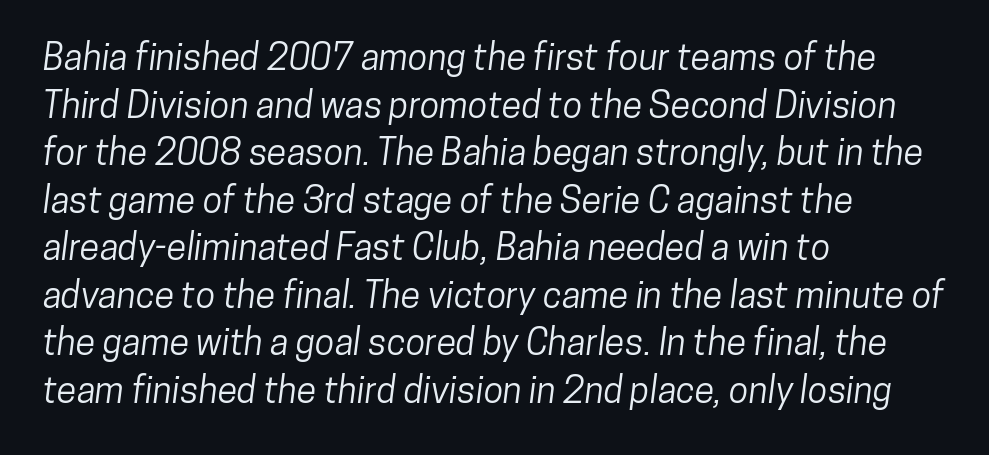
Q: Is the typeface a serif or a sans-serif typeface? A: Sans-serif.
Q: Is the text underlined? A: No.
Q: How is the paragraph aligned? A: Left-aligned.
Q: Is the spacing between letters normal or unusually wide? A: Normal.
Q: Is the spacing between lines tight, normal or loose? A: Normal.
Q: Width (condensed, normal, or wide)? A: Condensed.
Q: Stroke contrast? A: Low.
Q: x-height? A: Medium.
Q: Monospaced? A: No.
